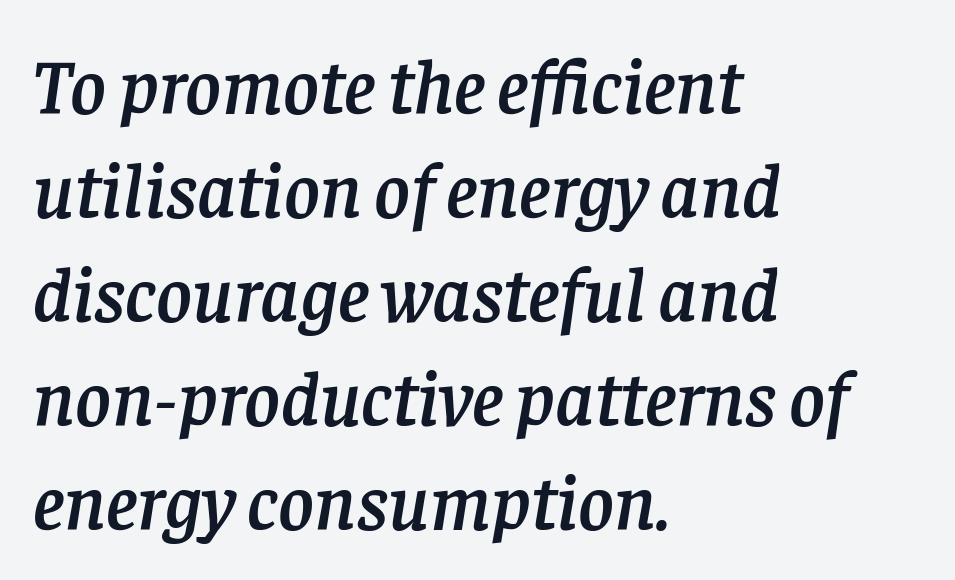
{"serif": "yes", "italic": "yes", "lean": "right", "slant_degrees": 8, "width": "normal", "stroke_contrast": "low", "x_height": "large", "monospaced": "no", "underline": "no", "align": "left", "line_spacing": "normal", "line_spacing_ratio": 1.35, "letter_spacing": "normal", "letter_spacing_em": 0.0, "glyph_px": 77}
